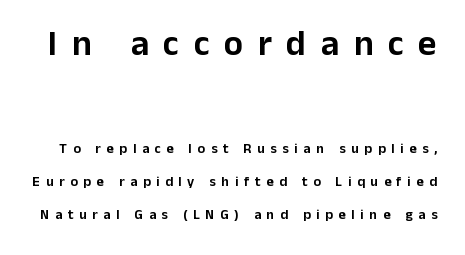
Q: Is the text italic (slanted)? A: No, it is upright.
Q: Is the typeface a serif or a sans-serif typeface? A: Sans-serif.
Q: Is the text underlined? A: No.
Q: Is the spacing between letters normal or unusually wide? A: Unusually wide.
Q: Is the spacing between lines tight, normal or loose? A: Loose.
Q: Which block of text is set in a larger size, the first (top) or the second (bottom)? A: The first (top) one.
Q: Width (condensed, normal, or wide)? A: Normal.
Q: Stroke contrast? A: Low.
Q: x-height? A: Medium.
Q: Monospaced? A: No.
